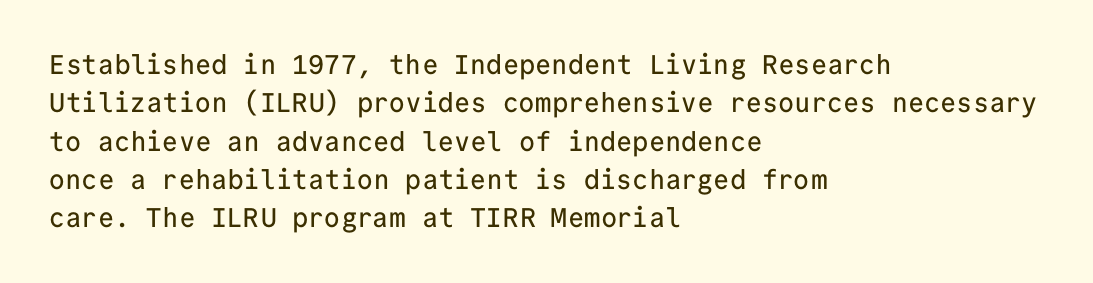
Compared with typical paragraphs, the rows here are spaced about the same. Posture: straight, roman, zero tilt. Inter-character spacing is left at the font's built-in metrics. The space beneath each line is pristine and unruled. The compositor pushed each line to the left boundary.
